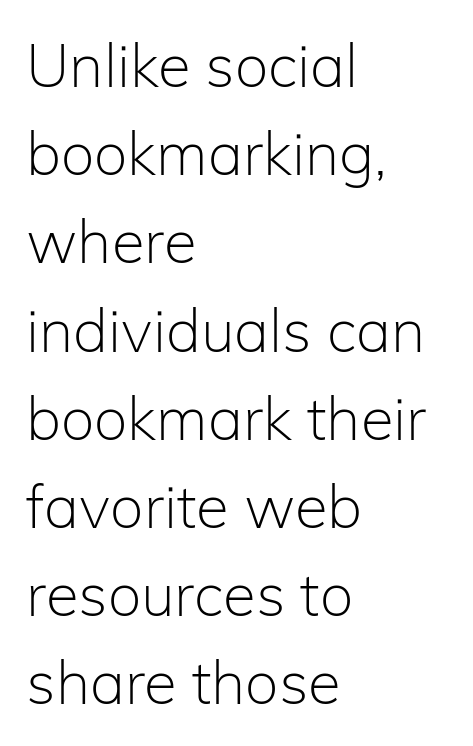
Does extra space separate the letters? No, they use regular spacing. These lines are rendered in a variable-pitch font. Alignment: flush left. Stroke terminals: plain, sans-serif. The lines sit at an ordinary, default distance from one another. No chunkiness to these letters — they're not bold.
